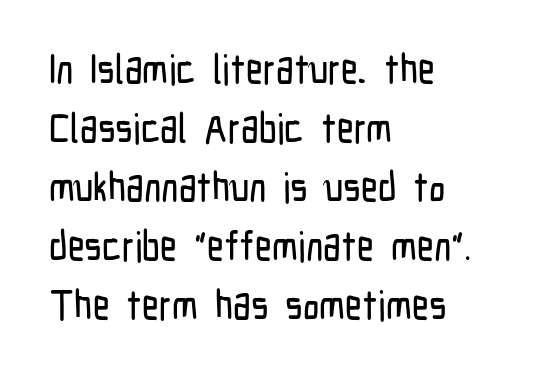
The image shows 41 px condensed sans-serif type, upright; set left-aligned, normal line spacing (1.44x), normal letter spacing, not underlined; low stroke contrast and a medium x-height.
